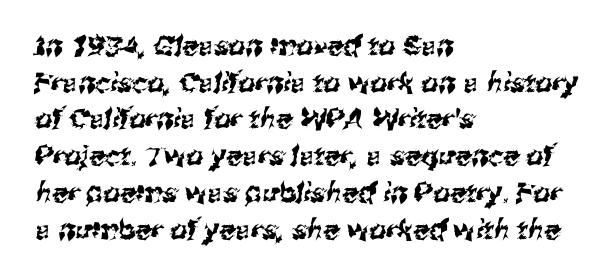
The area under the type is left untouched. Line beginnings align vertically; line endings do not. Each new line begins a customary step beneath the previous one. Nothing unusual about the tracking: characters are spaced as the font intends.
